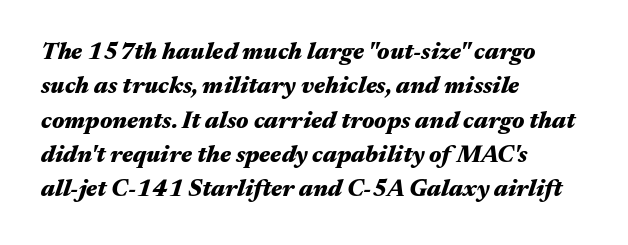
Q: Is the text bold? A: Yes.
Q: Is the text italic (slanted)? A: Yes, it leans right by about 17 degrees.
Q: Is the text underlined? A: No.
Q: How is the paragraph aligned? A: Left-aligned.
Q: Is the spacing between letters normal or unusually wide? A: Normal.
Q: Is the spacing between lines tight, normal or loose? A: Normal.
